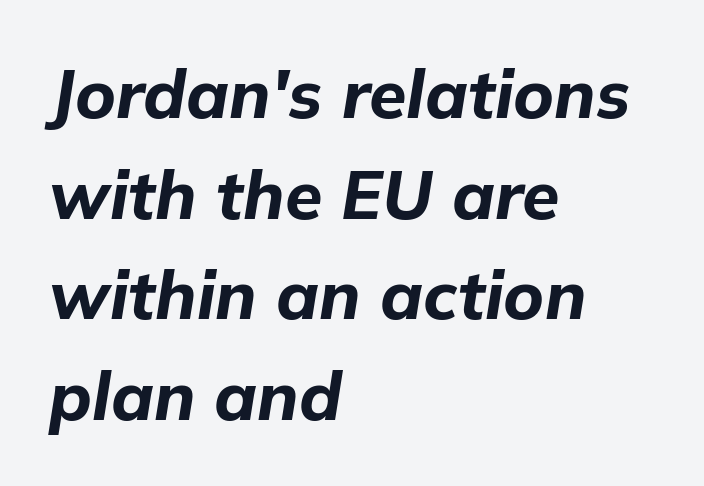
Does the copy run flush right? No — it runs flush left. Emphasis by weight is at full strength: bold. The gap between lines stays unmarked. Italic? Definitely — the glyphs are oblique.
